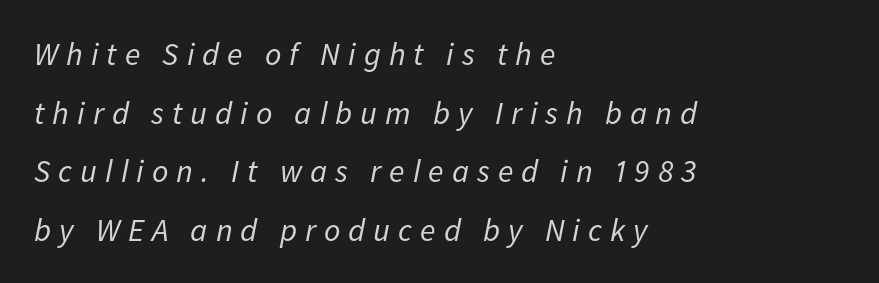
Q: Is the text bold? A: No.
Q: Is the text italic (slanted)? A: Yes, it leans right by about 11 degrees.
Q: Is the text underlined? A: No.
Q: How is the paragraph aligned? A: Left-aligned.
Q: Is the spacing between letters normal or unusually wide? A: Unusually wide.
Q: Width (condensed, normal, or wide)? A: Normal.
Q: Stroke contrast? A: Low.
Q: x-height? A: Medium.
Q: Monospaced? A: No.
